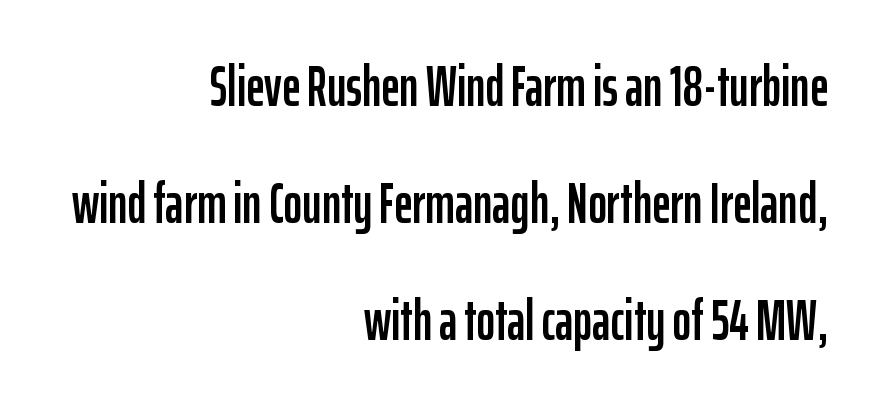
Q: Is the text italic (slanted)? A: No, it is upright.
Q: Is the typeface a serif or a sans-serif typeface? A: Sans-serif.
Q: Is the text underlined? A: No.
Q: How is the paragraph aligned? A: Right-aligned.
Q: Is the spacing between letters normal or unusually wide? A: Normal.
Q: Is the spacing between lines tight, normal or loose? A: Loose.
Q: Width (condensed, normal, or wide)? A: Condensed.
Q: Stroke contrast? A: Low.
Q: x-height? A: Medium.
Q: Monospaced? A: No.
